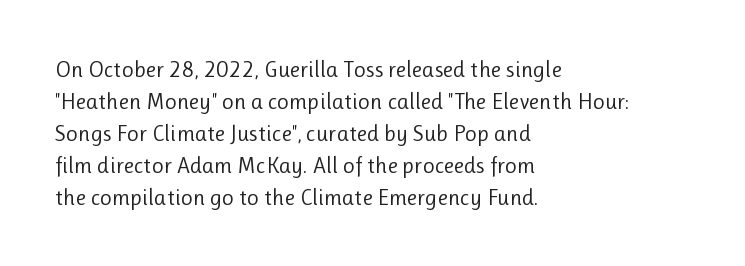
Caption: standard tracking, unaltered. Does the leading feel generous? No, just average. The lines are quadded left. Check the space under the baseline: it is left empty.
